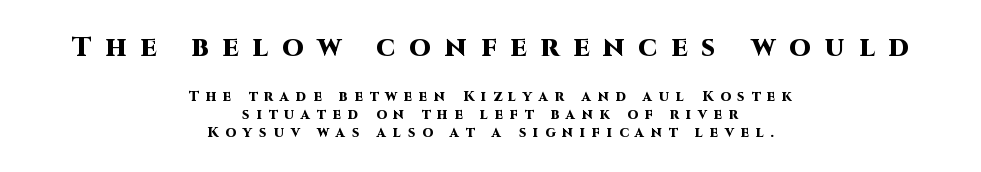
Is this a sans? Yes — the strokes have no serifs. Check under the words: just untouched page. A typesetter would call this heavily tracked-out type. The block of text has a typical density, with ordinary space between rows. The whitespace from short lines is split evenly between both sides.
